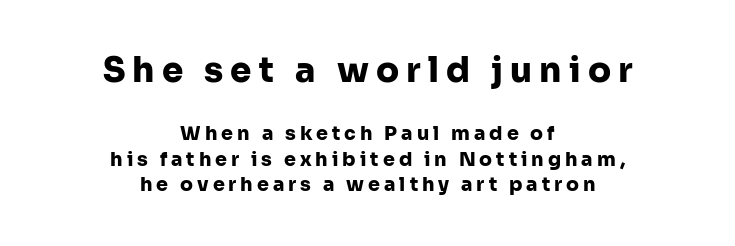
{"serif": "no", "italic": "no", "bold": "yes", "weight": "heavy", "width": "normal", "stroke_contrast": "low", "x_height": "medium", "monospaced": "no", "underline": "no", "align": "center", "line_spacing": "normal", "line_spacing_ratio": 1.33, "letter_spacing": "wide", "letter_spacing_em": 0.21, "larger_block": "first", "size_ratio": 1.79, "glyph_px": 34}
